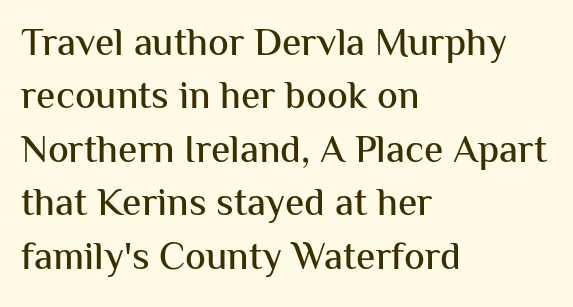
The strip under each line holds only bare page. The specimen reads as upright at a glance. Whoever set this chose a conventional vertical rhythm. The passage shown has conventional tracking throughout. Typeset ragged right — the left edge is the straight one.
